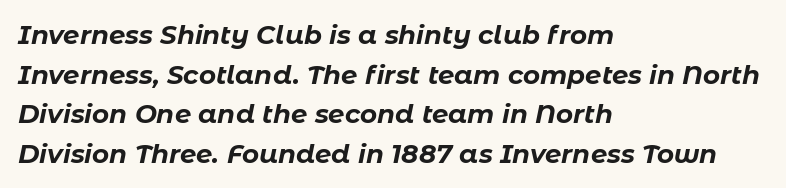
Does extra space separate the letters? No, they use regular spacing. Baseline-to-baseline distance is the conventional proportion of letter height. An italicized treatment has been applied to the whole sample. Nobody drew a line under any word here.
